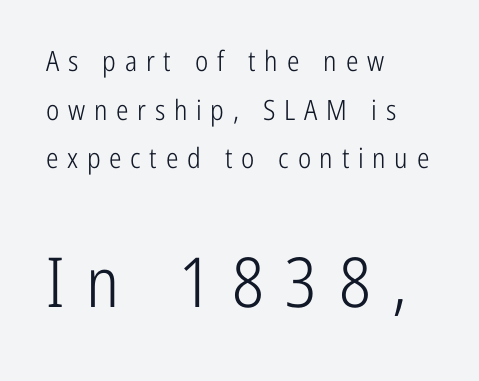
Nope, no serifs anywhere on these letters. Every row of glyphs begins at an identical x-position on the left. Honestly, the letter spacing is so wide it's the main thing you notice. Decoration check: the copy has no underline. The weight would be labelled regular, book, light, or lighter still. Upright lettering throughout.
